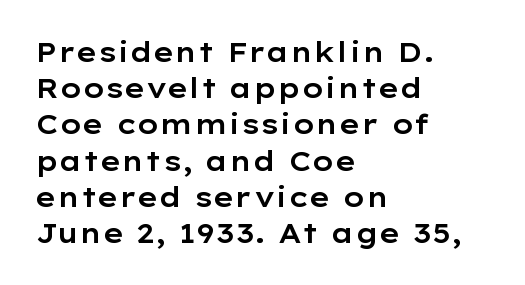
Q: Is the text italic (slanted)? A: No, it is upright.
Q: Is the text underlined? A: No.
Q: How is the paragraph aligned? A: Left-aligned.
Q: Is the spacing between letters normal or unusually wide? A: Normal.
Q: Is the spacing between lines tight, normal or loose? A: Normal.
